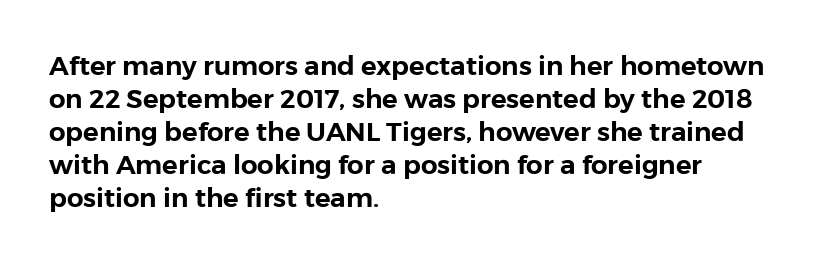
{"italic": "no", "underline": "no", "align": "left", "line_spacing": "normal", "line_spacing_ratio": 1.27, "letter_spacing": "normal", "letter_spacing_em": 0.0, "glyph_px": 26}
